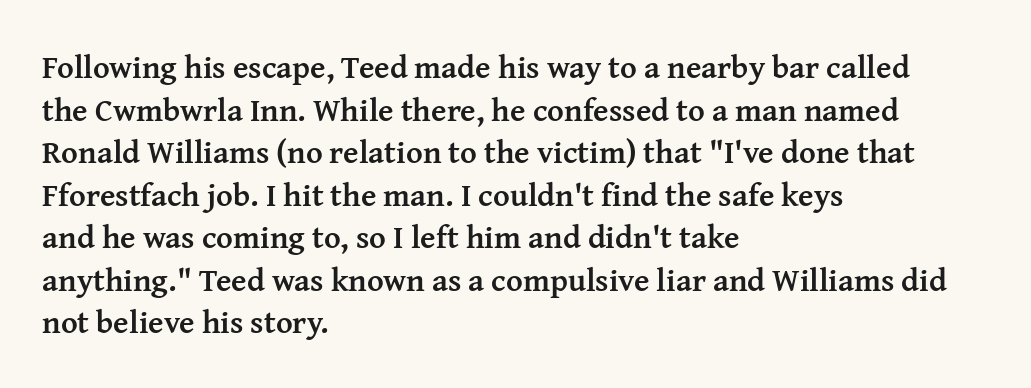
Q: Is the text bold? A: Yes.
Q: Is the text italic (slanted)? A: No, it is upright.
Q: Is the typeface a serif or a sans-serif typeface? A: Serif.
Q: Is the text underlined? A: No.
Q: How is the paragraph aligned? A: Left-aligned.
Q: Is the spacing between letters normal or unusually wide? A: Normal.
Q: Is the spacing between lines tight, normal or loose? A: Normal.
Q: Width (condensed, normal, or wide)? A: Normal.
Q: Stroke contrast? A: Medium.
Q: x-height? A: Medium.
Q: Monospaced? A: No.
